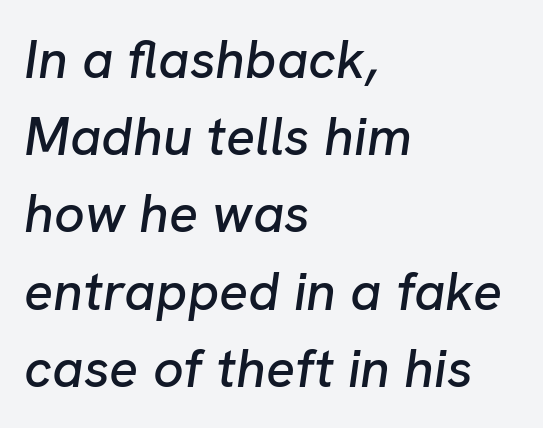
Compared with typical body copy, the letter spacing here is the same. The passage shown is typed in a proportional face where columns would drift. The specimen omits any rule beneath the text block's lines. Horizontal alignment here is leftward, the default for most running prose. Characters are canted at an angle relative to the baseline's perpendicular. Vertical spacing — default.
